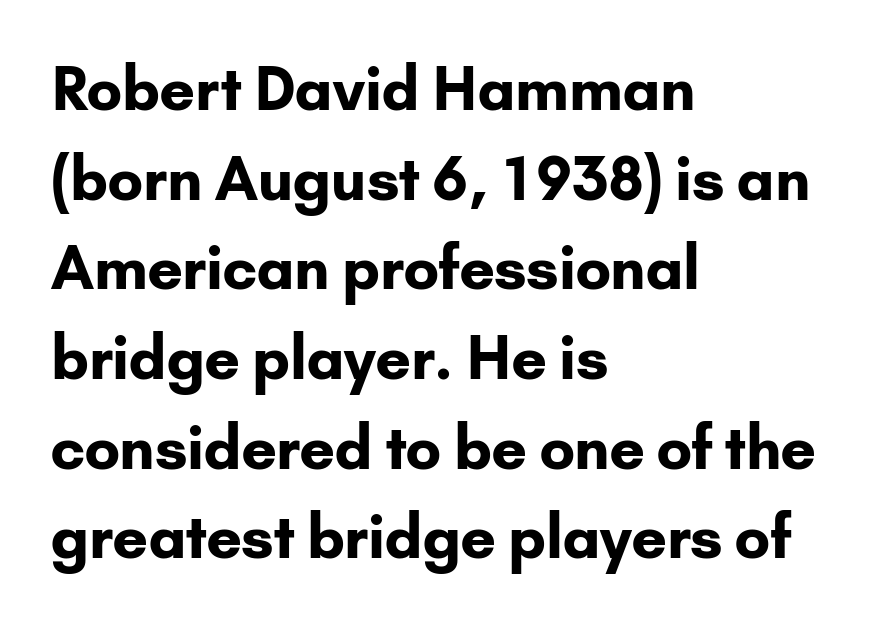
The image shows 59 px bold sans-serif type, upright; set left-aligned, normal line spacing (1.52x), normal letter spacing, not underlined; low stroke contrast and a small x-height.
